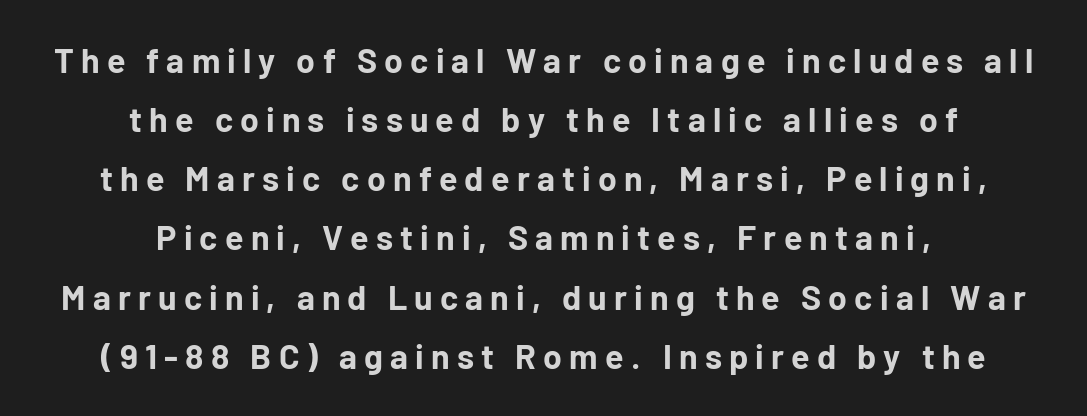
{"serif": "no", "italic": "no", "bold": "yes", "weight": "bold", "width": "normal", "stroke_contrast": "low", "x_height": "medium", "monospaced": "no", "underline": "no", "align": "center", "line_spacing_ratio": 1.74, "letter_spacing": "wide", "letter_spacing_em": 0.21, "glyph_px": 34}
